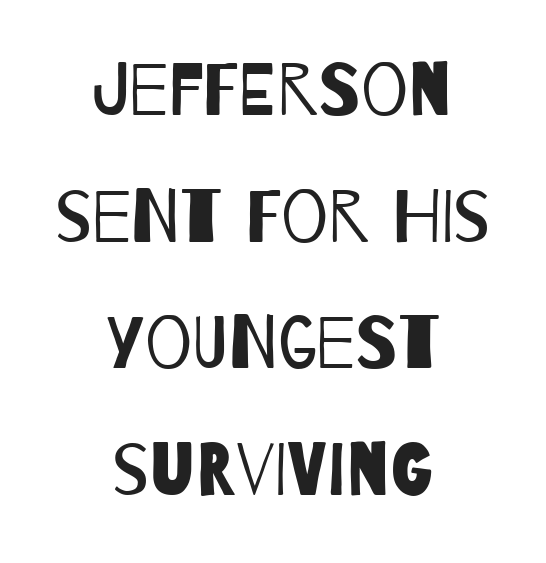
A typesetter would call this proportional, since set widths differ per character. Regarding serifs, this sample does without them. Notice how the passage keeps no hard edge, just a central spine. Letters have the restrained weight of plain body copy at most. The glyphs are unaccompanied by any horizontal stroke below them.
